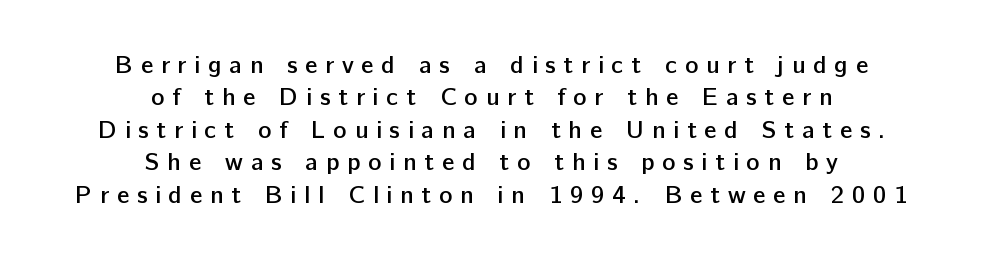
Underline: absent. Normally led — the rows are evenly, conventionally spaced. The face used here is a semibold: visibly heavier than regular, lighter than bold. The lettering holds an erect, upright posture throughout. Layout note: lines centered. In terms of letterspacing, this is a distinctly airy, spread setting.
